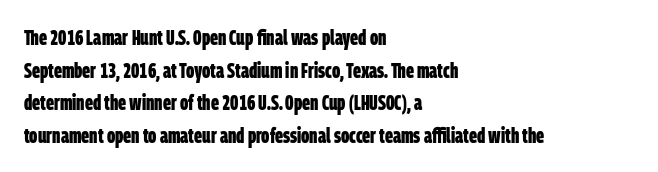
The image shows 21 px bold type; set left-aligned, normal line spacing (1.55x), normal letter spacing, not underlined.
